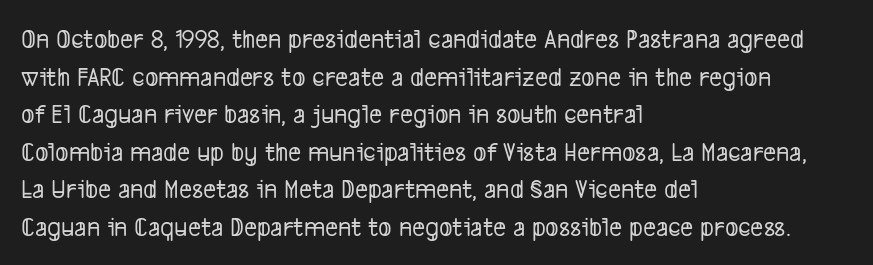
The image shows 28 px condensed sans-serif type; set left-aligned, normal line spacing (1.34x), normal letter spacing, not underlined; low stroke contrast and a medium x-height.
